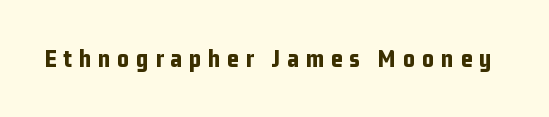
Q: Is the text bold? A: Yes.
Q: Is the text italic (slanted)? A: No, it is upright.
Q: Is the text underlined? A: No.
Q: Is the spacing between letters normal or unusually wide? A: Unusually wide.
